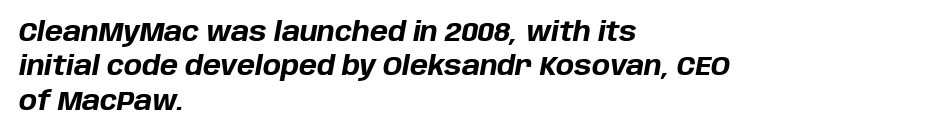
{"italic": "yes", "lean": "right", "slant_degrees": 10, "bold": "yes", "underline": "no", "align": "left", "line_spacing": "normal", "line_spacing_ratio": 1.27, "letter_spacing": "normal", "letter_spacing_em": 0.0, "glyph_px": 27}
